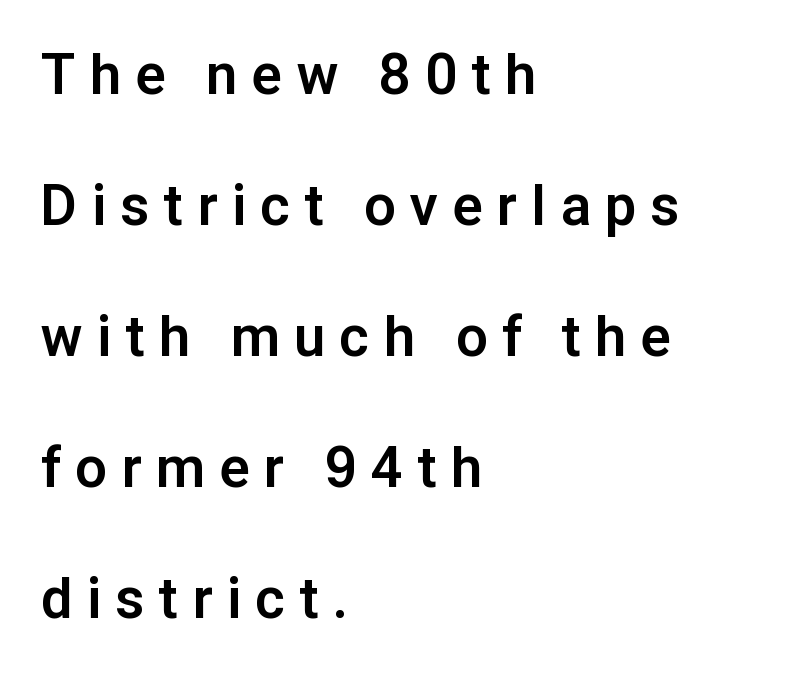
Q: Is the text bold? A: Yes.
Q: Is the text italic (slanted)? A: No, it is upright.
Q: Is the typeface a serif or a sans-serif typeface? A: Sans-serif.
Q: Is the text underlined? A: No.
Q: How is the paragraph aligned? A: Left-aligned.
Q: Is the spacing between letters normal or unusually wide? A: Unusually wide.
Q: Is the spacing between lines tight, normal or loose? A: Loose.
Q: Width (condensed, normal, or wide)? A: Normal.
Q: Stroke contrast? A: Low.
Q: x-height? A: Medium.
Q: Monospaced? A: No.
